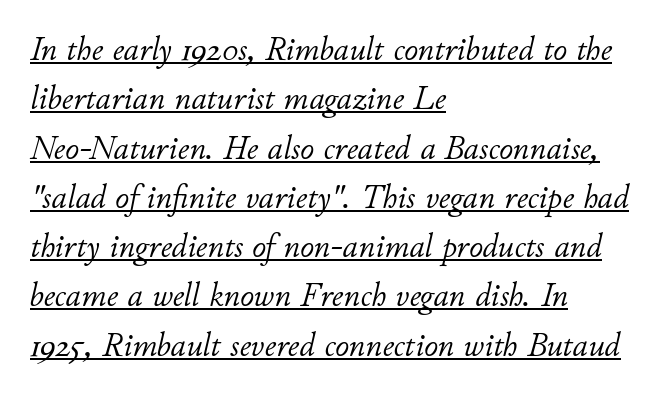
{"italic": "yes", "lean": "right", "slant_degrees": 11, "bold": "no", "weight": "light", "width": "normal", "stroke_contrast": "low", "x_height": "small", "monospaced": "no", "underline": "yes", "align": "left", "line_spacing": "normal", "line_spacing_ratio": 1.45, "letter_spacing": "normal", "letter_spacing_em": 0.0, "glyph_px": 34}
